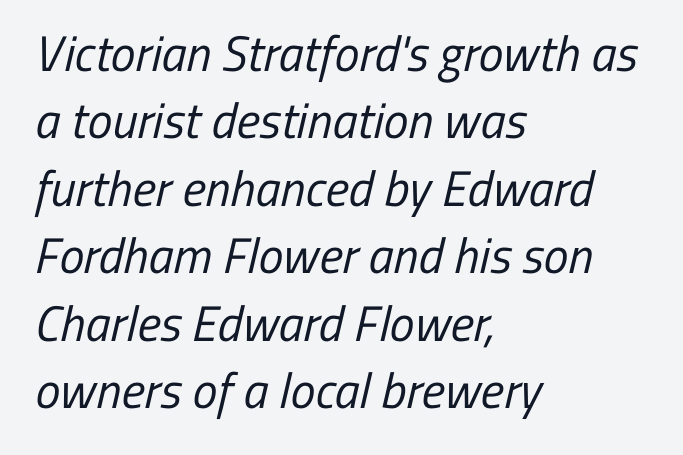
{"serif": "no", "bold": "no", "weight": "regular", "width": "condensed", "stroke_contrast": "low", "x_height": "medium", "monospaced": "no", "underline": "no", "align": "left", "line_spacing": "normal", "line_spacing_ratio": 1.35, "letter_spacing": "normal", "letter_spacing_em": 0.0, "glyph_px": 50}
